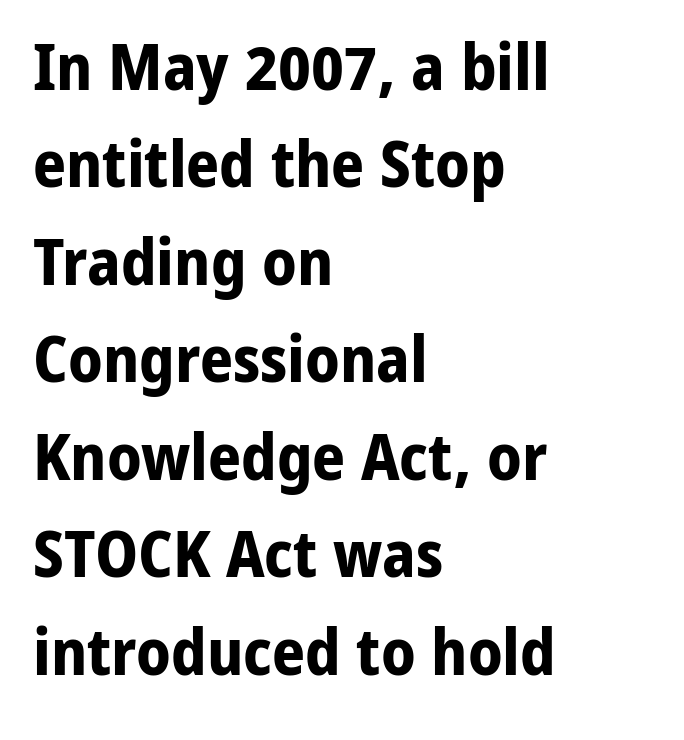
Q: Is the text bold? A: Yes.
Q: Is the text italic (slanted)? A: No, it is upright.
Q: Is the typeface a serif or a sans-serif typeface? A: Sans-serif.
Q: Is the text underlined? A: No.
Q: How is the paragraph aligned? A: Left-aligned.
Q: Is the spacing between letters normal or unusually wide? A: Normal.
Q: Is the spacing between lines tight, normal or loose? A: Normal.
Q: Width (condensed, normal, or wide)? A: Normal.
Q: Stroke contrast? A: Low.
Q: x-height? A: Medium.
Q: Monospaced? A: No.
